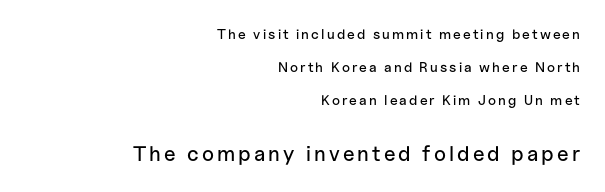
Does the copy run flush right? Yes — the right margin is perfectly even. Is there much room between lines? Yes — plenty of vertical air separates them. This is roman type, the default non-slanted kind. Glance below the letters and you will spot only blank space. Character size in the trailing block exceeds that of the leading block.
